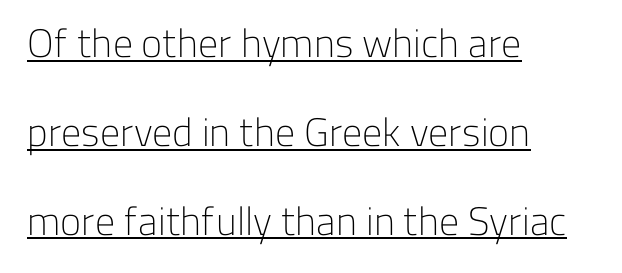
The image shows 40 px light sans-serif type, upright; set left-aligned, loose line spacing (2.22x), normal letter spacing, underlined; low stroke contrast and a medium x-height.
